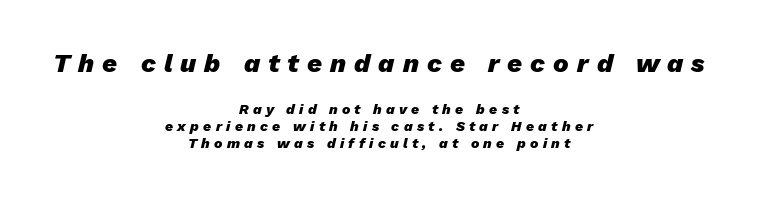
{"italic": "yes", "lean": "right", "slant_degrees": 13, "bold": "yes", "underline": "no", "align": "center", "line_spacing_ratio": 1.22, "letter_spacing": "wide", "letter_spacing_em": 0.31, "larger_block": "first", "size_ratio": 1.86, "glyph_px": 26}
